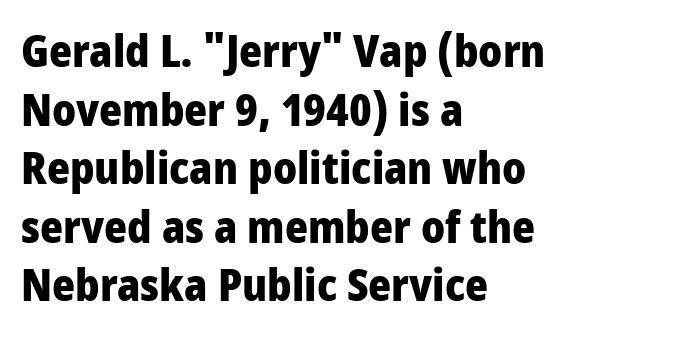
{"serif": "no", "italic": "no", "bold": "yes", "weight": "heavy", "width": "condensed", "stroke_contrast": "low", "x_height": "large", "monospaced": "no", "underline": "no", "align": "left", "line_spacing": "normal", "line_spacing_ratio": 1.33, "letter_spacing": "normal", "letter_spacing_em": 0.0, "glyph_px": 44}
